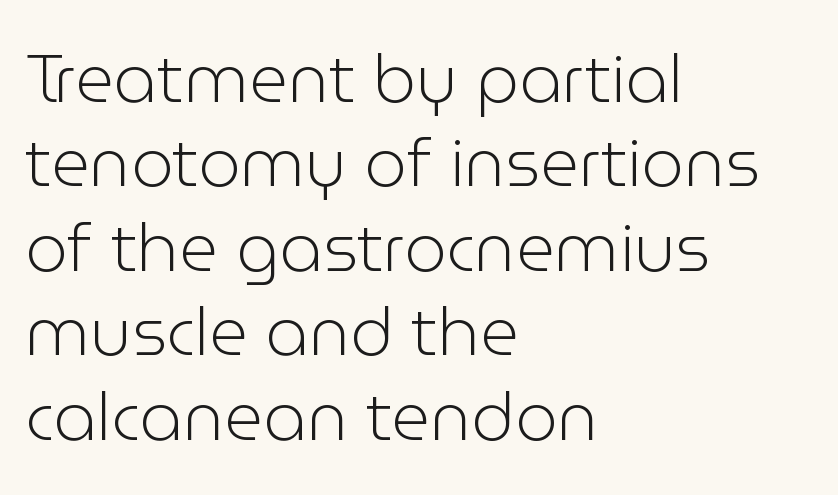
The image shows 67 px light sans-serif type, upright; set left-aligned, normal line spacing (1.26x), normal letter spacing, not underlined; low stroke contrast and a medium x-height.
